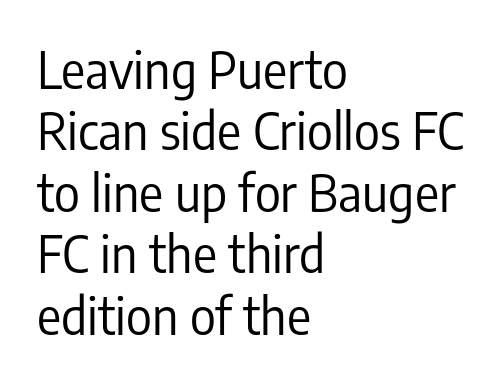
{"serif": "no", "italic": "no", "bold": "no", "weight": "regular", "width": "condensed", "stroke_contrast": "low", "x_height": "medium", "monospaced": "no", "underline": "no", "align": "left", "line_spacing_ratio": 1.23, "letter_spacing": "normal", "letter_spacing_em": 0.0, "glyph_px": 50}
